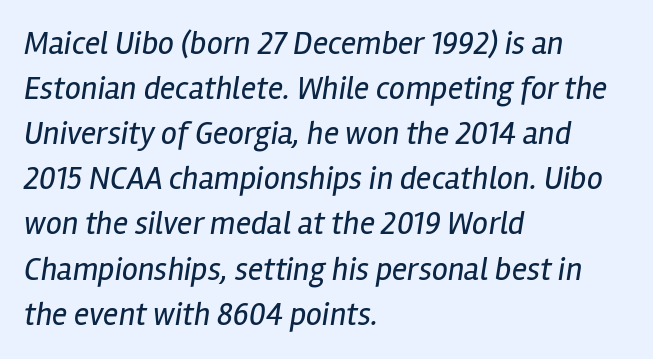
Weight: in the light-to-regular range. Tall strokes in this sample are angled rather than plumb. Proportional: the letters do not fall into vertical columns. The gap between lines stays unmarked. The block of text has a typical density, with ordinary space between rows. Teacher's note: observe the even left margin — that is flush-left alignment.
